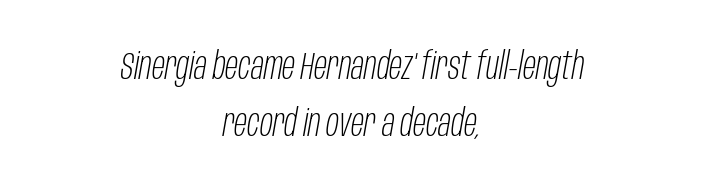
There is no visible air inserted between adjacent glyphs. Compared with typical paragraphs, the rows here are spaced about the same. Italic? Definitely — the glyphs are oblique. If you folded the block vertically in half, each line would mirror itself in length. This rendering features lettering with no underline. The typeface has the unassuming heft of standard copy or less.
